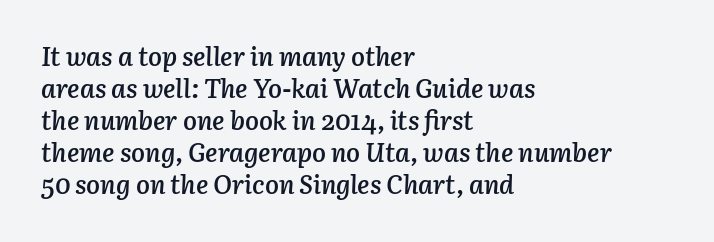
The compositor pushed each line to the left boundary. This is the in-between weight designers call semibold or demi. The whole block is typeset with a tilt. Rule under the text: the space is simply empty. The line texture is even and compact thanks to regular tracking.
